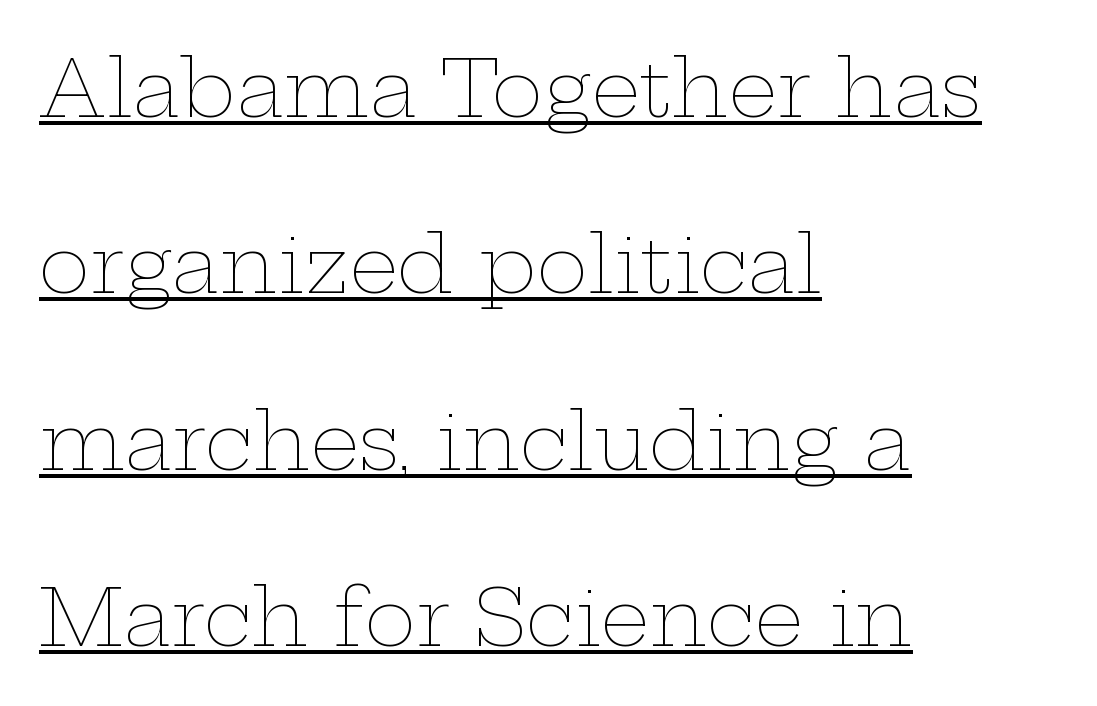
Standard letterfit; no display-style spreading of the glyphs. The specimen includes a rule beneath the text block's lines. Italic: no, the glyphs are upright roman. Note the varied advance widths — an 'i' is clearly narrower than an 'm'. The passage is arranged the way most books set body copy — flush left. Successive baselines arrive slowly, with a big drop between each.
